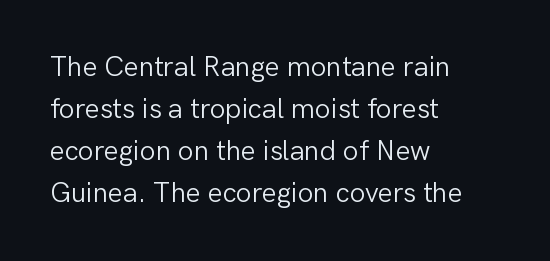
The image shows 28 px light sans-serif type, upright; set left-aligned, normal line spacing (1.5x), normal letter spacing, not underlined; low stroke contrast and a medium x-height.
